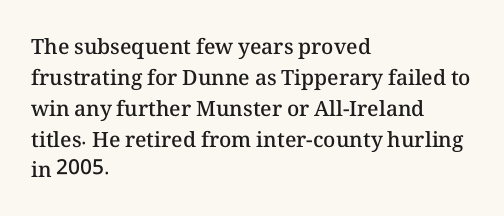
Q: Is the text bold? A: Semi-bold.
Q: Is the text italic (slanted)? A: No, it is upright.
Q: Is the text underlined? A: No.
Q: How is the paragraph aligned? A: Left-aligned.
Q: Is the spacing between letters normal or unusually wide? A: Normal.
Q: Is the spacing between lines tight, normal or loose? A: Normal.
